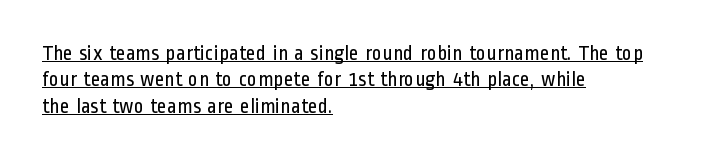
{"italic": "no", "bold": "no", "underline": "yes", "align": "left", "line_spacing": "normal", "line_spacing_ratio": 1.26, "letter_spacing": "normal", "letter_spacing_em": 0.0, "glyph_px": 21}
